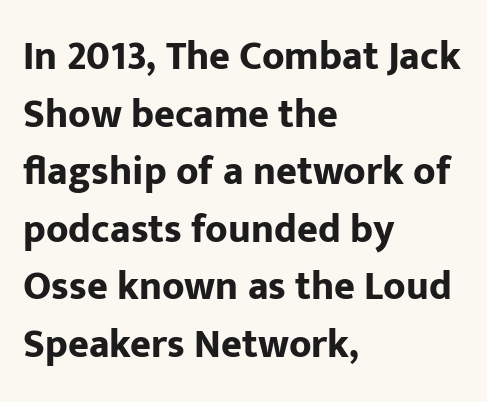
{"serif": "no", "italic": "no", "bold": "yes", "weight": "bold", "width": "normal", "stroke_contrast": "low", "x_height": "medium", "monospaced": "no", "underline": "no", "align": "left", "line_spacing": "normal", "line_spacing_ratio": 1.44, "letter_spacing": "normal", "letter_spacing_em": 0.0, "glyph_px": 40}
